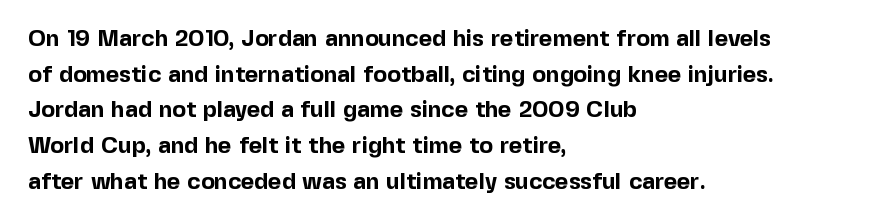
Is the block centered? No — it sits flush against the left margin. A full-strength bold gives these letters their thick strokes. The zone under the glyphs is completely vacant. This sample uses an upright cut, with every glyph sitting square on the baseline. The passage shown has conventional tracking throughout. The line-height multiplier appears to be the usual default.
